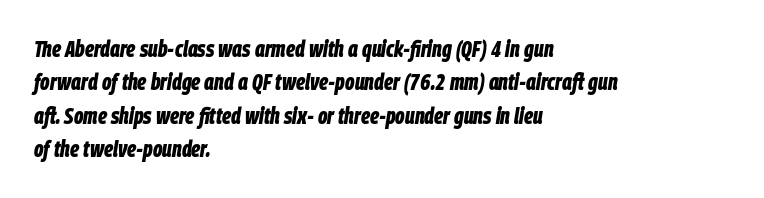
The image shows 23 px bold type, italic (leaning right); set left-aligned, normal line spacing (1.45x), normal letter spacing, not underlined.
